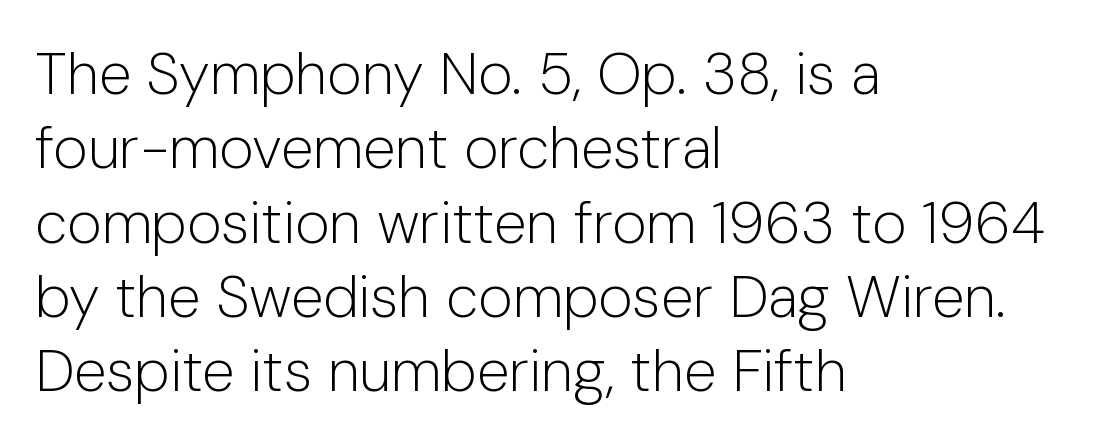
Q: Is the text bold? A: No.
Q: Is the text italic (slanted)? A: No, it is upright.
Q: Is the typeface a serif or a sans-serif typeface? A: Sans-serif.
Q: Is the text underlined? A: No.
Q: How is the paragraph aligned? A: Left-aligned.
Q: Is the spacing between letters normal or unusually wide? A: Normal.
Q: Is the spacing between lines tight, normal or loose? A: Normal.
Q: Width (condensed, normal, or wide)? A: Normal.
Q: Stroke contrast? A: Low.
Q: x-height? A: Medium.
Q: Monospaced? A: No.
